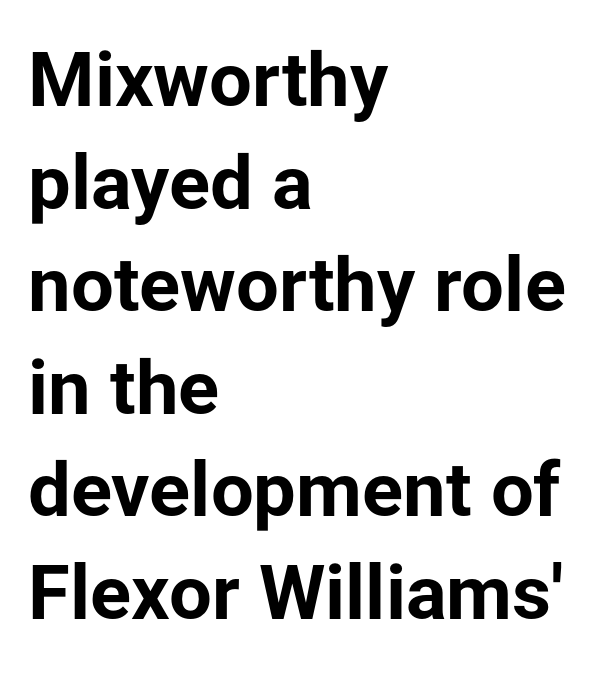
Q: Is the text bold? A: Yes.
Q: Is the text italic (slanted)? A: No, it is upright.
Q: Is the typeface a serif or a sans-serif typeface? A: Sans-serif.
Q: Is the text underlined? A: No.
Q: How is the paragraph aligned? A: Left-aligned.
Q: Is the spacing between letters normal or unusually wide? A: Normal.
Q: Is the spacing between lines tight, normal or loose? A: Normal.
Q: Width (condensed, normal, or wide)? A: Normal.
Q: Stroke contrast? A: Low.
Q: x-height? A: Medium.
Q: Monospaced? A: No.
